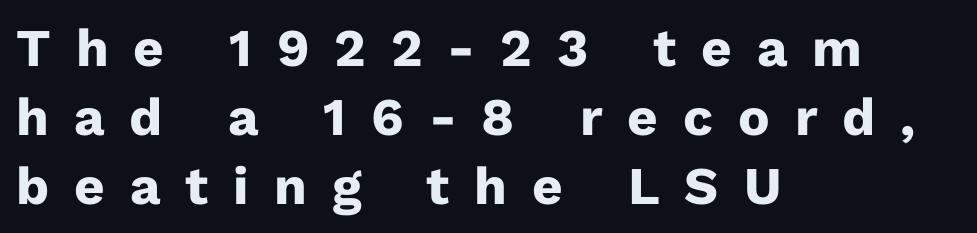
{"serif": "no", "italic": "no", "bold": "yes", "weight": "heavy", "width": "normal", "stroke_contrast": "low", "x_height": "medium", "monospaced": "no", "underline": "no", "align": "left", "line_spacing": "normal", "line_spacing_ratio": 1.3, "letter_spacing": "wide", "letter_spacing_em": 0.47, "glyph_px": 53}
